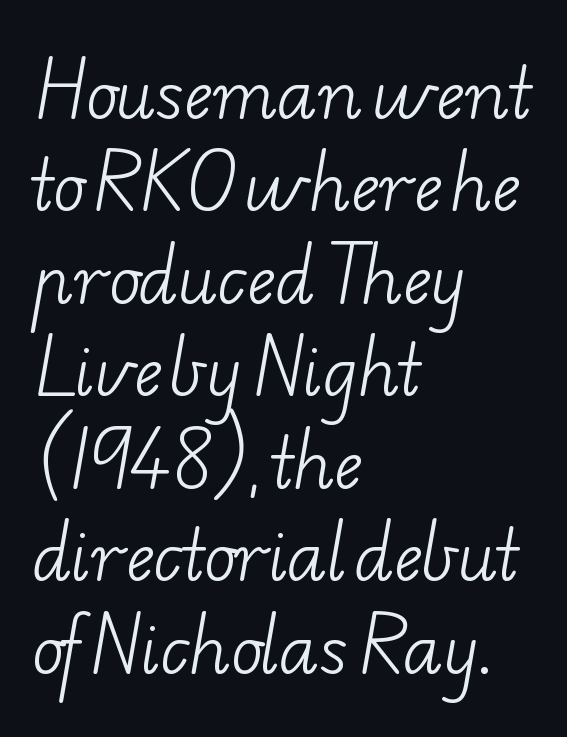
Q: Is the text bold? A: No.
Q: Is the typeface a serif or a sans-serif typeface? A: Serif.
Q: Is the text underlined? A: No.
Q: How is the paragraph aligned? A: Left-aligned.
Q: Is the spacing between letters normal or unusually wide? A: Normal.
Q: Is the spacing between lines tight, normal or loose? A: Normal.
Q: Width (condensed, normal, or wide)? A: Wide.
Q: Stroke contrast? A: Low.
Q: x-height? A: Small.
Q: Monospaced? A: No.
